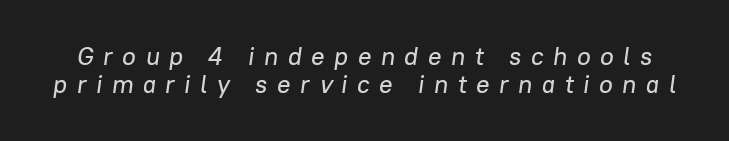
Q: Is the text italic (slanted)? A: Yes, it leans right by about 8 degrees.
Q: Is the text underlined? A: No.
Q: Is the spacing between letters normal or unusually wide? A: Unusually wide.
Q: Is the spacing between lines tight, normal or loose? A: Tight.
